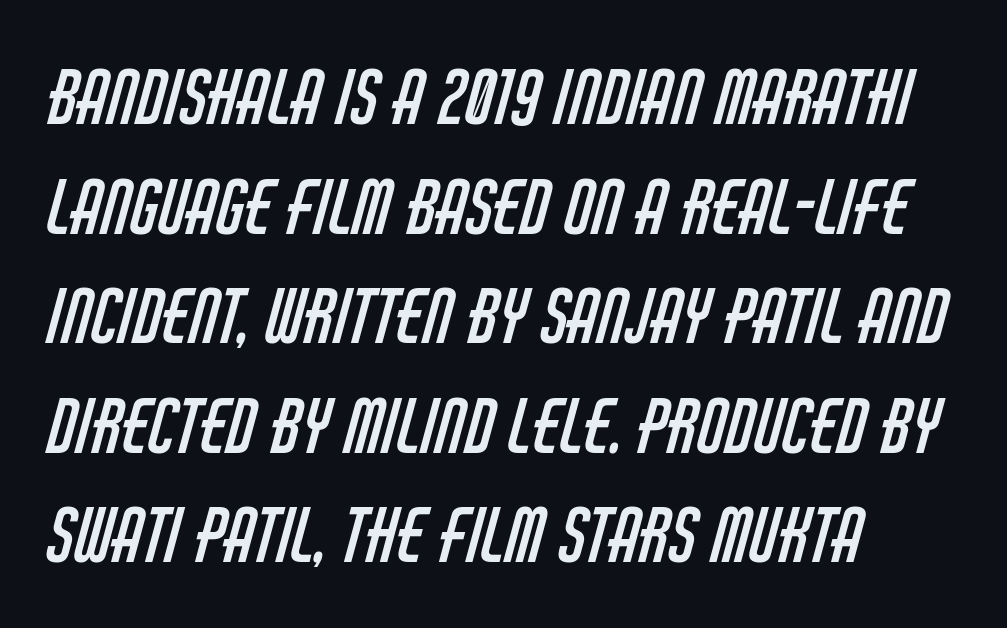
The image shows 74 px regular-weight, condensed sans-serif type; set left-aligned, normal line spacing (1.48x), normal letter spacing, not underlined; low stroke contrast and a large x-height.
